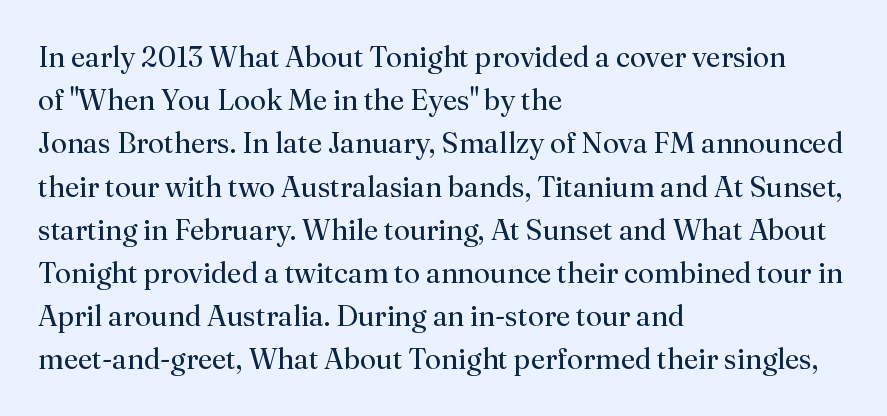
{"serif": "yes", "italic": "no", "bold": "no", "weight": "regular", "width": "normal", "stroke_contrast": "medium", "x_height": "small", "monospaced": "no", "underline": "no", "align": "left", "line_spacing": "normal", "line_spacing_ratio": 1.49, "letter_spacing": "normal", "letter_spacing_em": 0.0, "glyph_px": 29}
